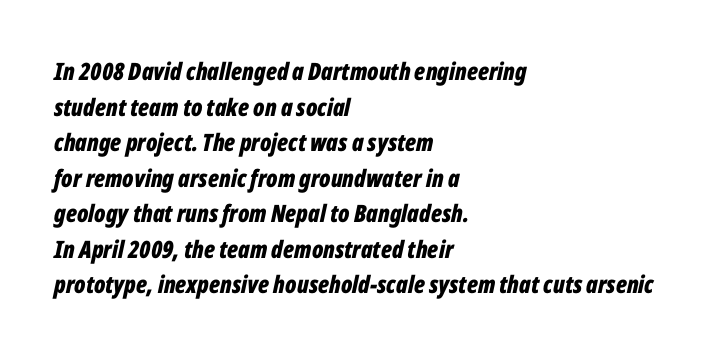
The zone under the glyphs is completely vacant. What's the leading like? Ordinary, nothing unusual. The specimen reads as italic at a glance. Where is the straight margin? On the left. Emphasis by weight is at full strength: bold.
